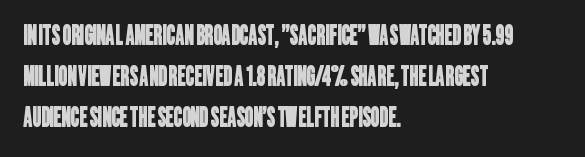
{"underline": "no", "align": "left", "line_spacing": "normal", "line_spacing_ratio": 1.52, "letter_spacing": "normal", "letter_spacing_em": 0.0, "glyph_px": 27}
